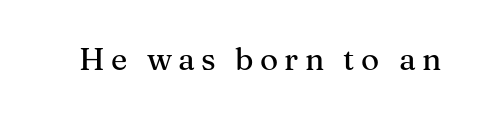
Proportional: the letters do not fall into vertical columns. How are the letters spaced? Widely, with obvious added tracking. Note: serifs present on the glyphs. Clear beneath every line of the passage.
